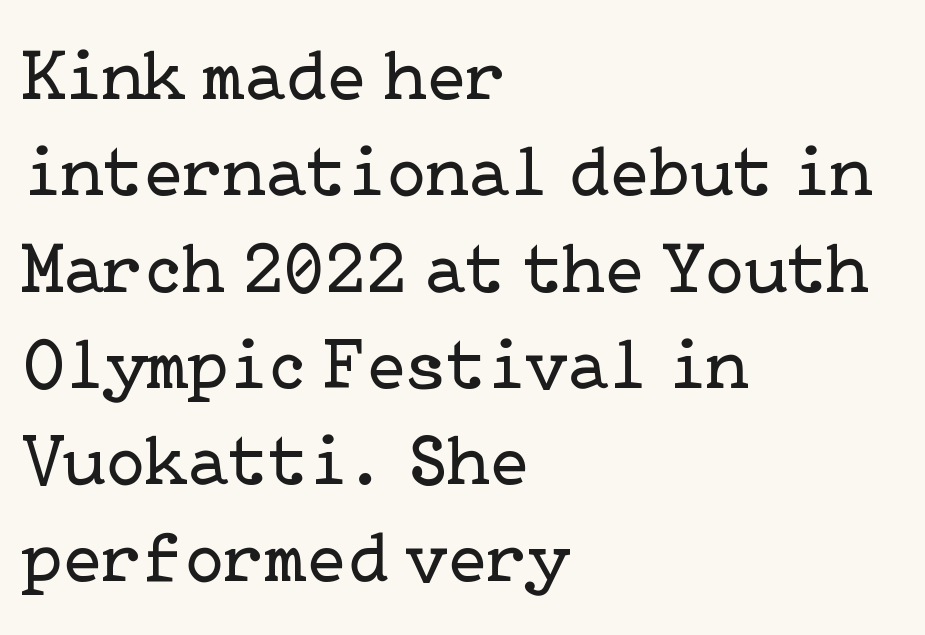
Q: Is the text bold? A: No.
Q: Is the text italic (slanted)? A: No, it is upright.
Q: Is the typeface a serif or a sans-serif typeface? A: Serif.
Q: Is the text underlined? A: No.
Q: How is the paragraph aligned? A: Left-aligned.
Q: Is the spacing between letters normal or unusually wide? A: Normal.
Q: Is the spacing between lines tight, normal or loose? A: Normal.
Q: Width (condensed, normal, or wide)? A: Normal.
Q: Stroke contrast? A: Low.
Q: x-height? A: Medium.
